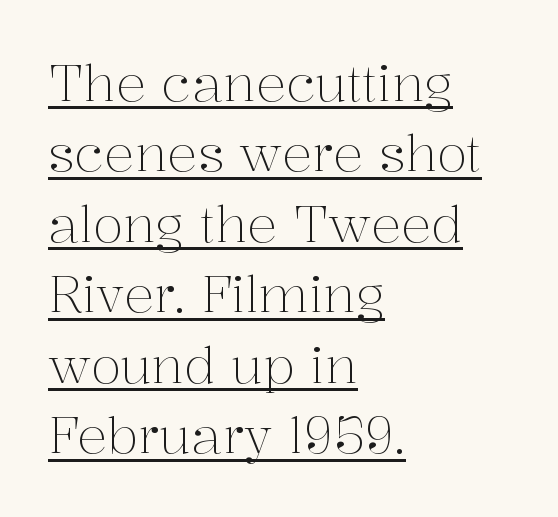
Q: Is the text bold? A: No.
Q: Is the text italic (slanted)? A: No, it is upright.
Q: Is the typeface a serif or a sans-serif typeface? A: Serif.
Q: Is the text underlined? A: Yes.
Q: How is the paragraph aligned? A: Left-aligned.
Q: Is the spacing between letters normal or unusually wide? A: Normal.
Q: Is the spacing between lines tight, normal or loose? A: Normal.
Q: Width (condensed, normal, or wide)? A: Normal.
Q: Stroke contrast? A: Medium.
Q: x-height? A: Medium.
Q: Monospaced? A: No.
